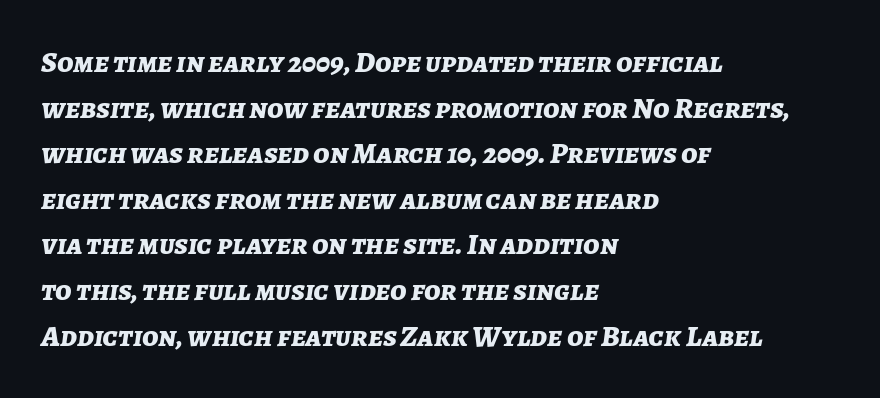
Q: Is the text bold? A: Yes.
Q: Is the text italic (slanted)? A: Yes, it leans right by about 7 degrees.
Q: Is the text underlined? A: No.
Q: How is the paragraph aligned? A: Left-aligned.
Q: Is the spacing between letters normal or unusually wide? A: Normal.
Q: Is the spacing between lines tight, normal or loose? A: Normal.
Q: Width (condensed, normal, or wide)? A: Normal.
Q: Stroke contrast? A: Low.
Q: x-height? A: Medium.
Q: Monospaced? A: No.
